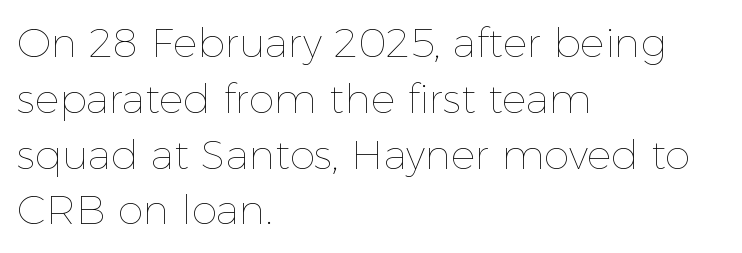
Q: Is the text bold? A: No.
Q: Is the text italic (slanted)? A: No, it is upright.
Q: Is the text underlined? A: No.
Q: How is the paragraph aligned? A: Left-aligned.
Q: Is the spacing between letters normal or unusually wide? A: Normal.
Q: Is the spacing between lines tight, normal or loose? A: Normal.
Q: Width (condensed, normal, or wide)? A: Normal.
Q: x-height? A: Medium.
Q: Monospaced? A: No.
